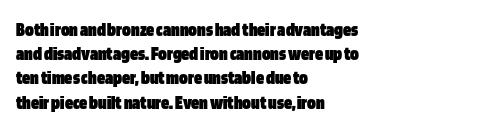
Descenders hang freely into open space. The paragraph has a hard left edge and a soft right edge. It's the straight-up-and-down kind of type. Observe the ordinary spacing: letters are neighbours, not strangers. Weight check: bold — yes, fully.
